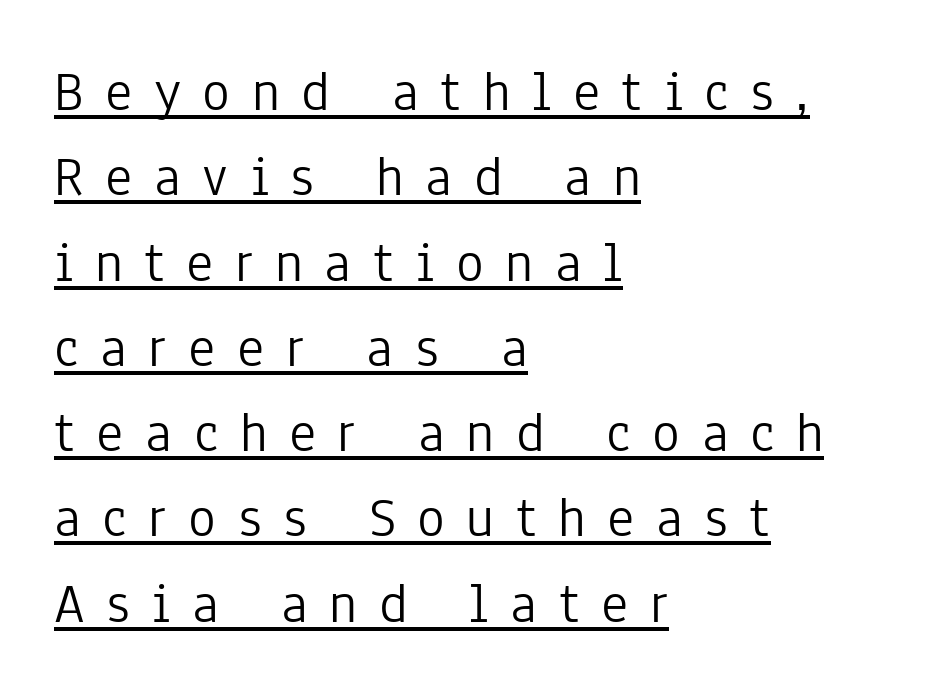
The gaps between neighbouring characters are conspicuously large. A roman cut, with each character standing at attention. Stroke terminals: plain, sans-serif. This rendering uses left alignment, leaving the right contour irregular. The passage shown is typed in a proportional face where columns would drift. No heavy texture on the line: the type isn't bold.
